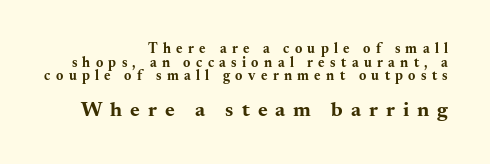
Q: Is the text bold? A: Yes.
Q: Is the text italic (slanted)? A: No, it is upright.
Q: Is the text underlined? A: No.
Q: How is the paragraph aligned? A: Right-aligned.
Q: Is the spacing between letters normal or unusually wide? A: Unusually wide.
Q: Is the spacing between lines tight, normal or loose? A: Tight.
Q: Which block of text is set in a larger size, the first (top) or the second (bottom)? A: The second (bottom) one.
